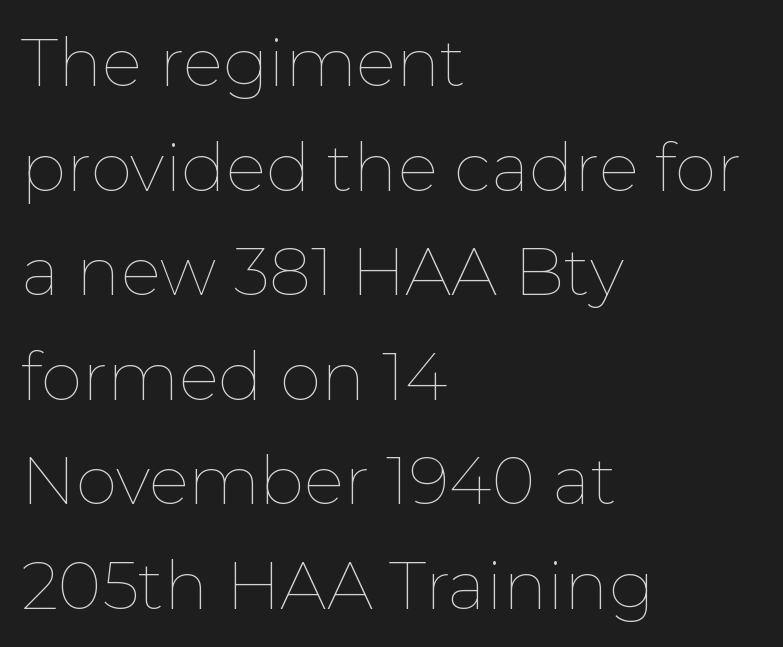
The rows are spaced the way most documents space them. You could not count columns in this text — the font is proportionally spaced. Is the type heavy? It reads as light-to-regular instead. The font's upright variant was chosen for this text. The rag falls on the right side of this text block.
